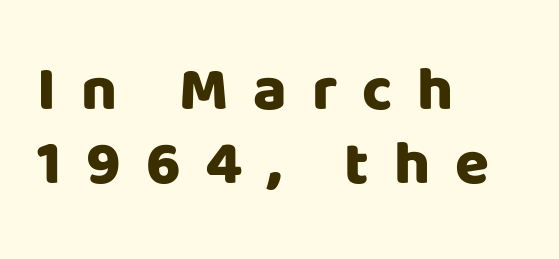
The image shows 62 px heavy sans-serif type, upright; set left-aligned, line spacing 1.2x, unusually wide letter spacing (+0.4 em), not underlined; low stroke contrast and a large x-height.
